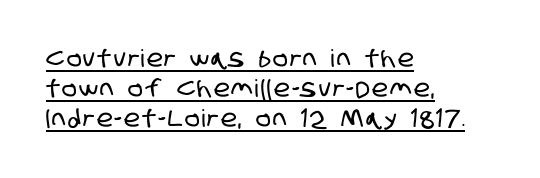
The image shows 24 px text type; set left-aligned, normal line spacing (1.26x), underlined.
